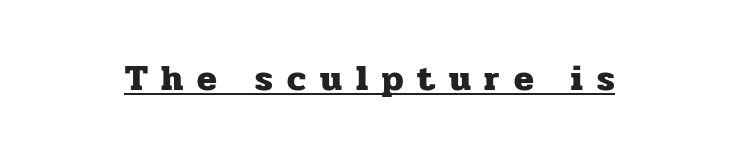
Q: Is the text bold? A: Yes.
Q: Is the text italic (slanted)? A: No, it is upright.
Q: Is the typeface a serif or a sans-serif typeface? A: Serif.
Q: Is the text underlined? A: Yes.
Q: Is the spacing between letters normal or unusually wide? A: Unusually wide.
Q: Width (condensed, normal, or wide)? A: Normal.
Q: Stroke contrast? A: Low.
Q: x-height? A: Medium.
Q: Monospaced? A: No.
